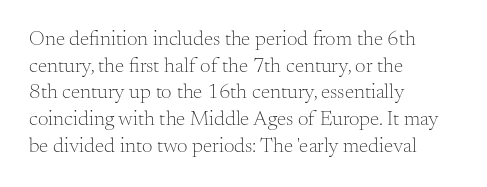
Q: Is the text bold? A: No.
Q: Is the text italic (slanted)? A: No, it is upright.
Q: Is the text underlined? A: No.
Q: How is the paragraph aligned? A: Left-aligned.
Q: Is the spacing between letters normal or unusually wide? A: Normal.
Q: Is the spacing between lines tight, normal or loose? A: Normal.
